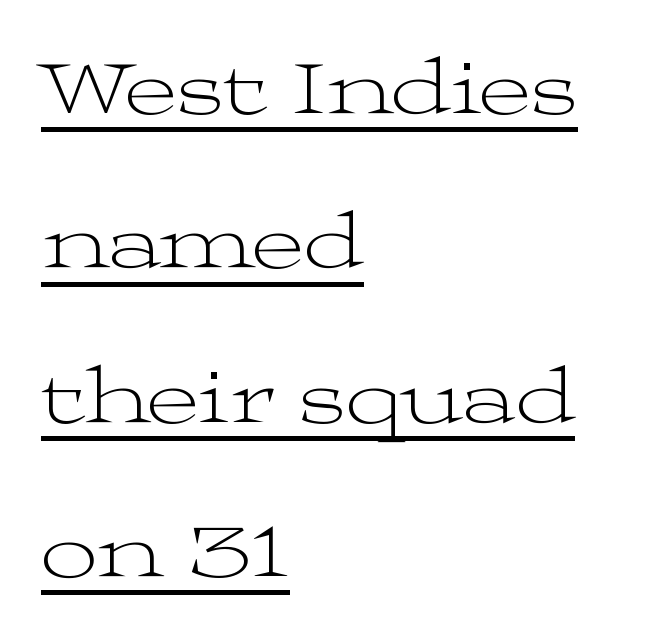
Check the space under the baseline: a stroke is drawn there. The passage shown has conventional tracking throughout. Leftover space on each line is placed entirely after the last word. This block would shrink considerably if given ordinary leading; it's expanded now. Does the type have serifs? Yes, each stem ends in a small foot.
